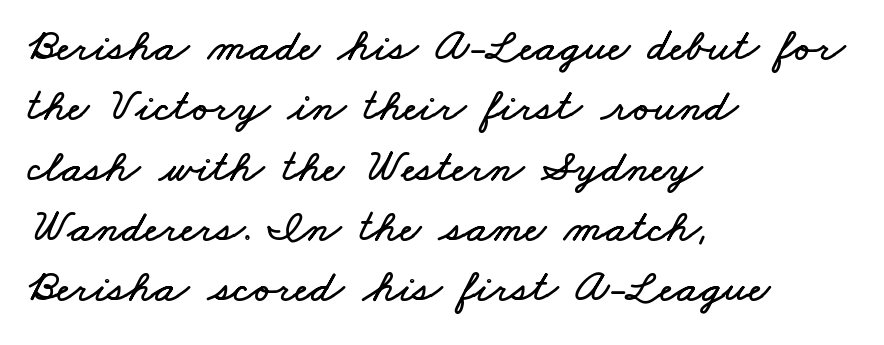
Q: Is the text underlined? A: No.
Q: How is the paragraph aligned? A: Left-aligned.
Q: Is the spacing between letters normal or unusually wide? A: Normal.
Q: Is the spacing between lines tight, normal or loose? A: Normal.
Q: Width (condensed, normal, or wide)? A: Wide.
Q: Stroke contrast? A: Low.
Q: x-height? A: Small.
Q: Monospaced? A: No.
